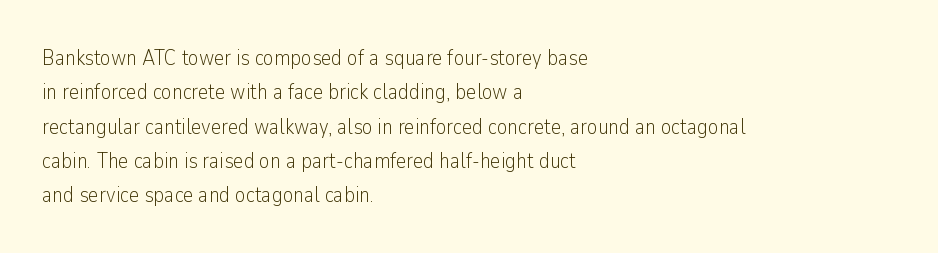
{"italic": "no", "bold": "no", "underline": "no", "align": "left", "line_spacing": "normal", "line_spacing_ratio": 1.56, "letter_spacing": "normal", "letter_spacing_em": 0.0, "glyph_px": 22}
